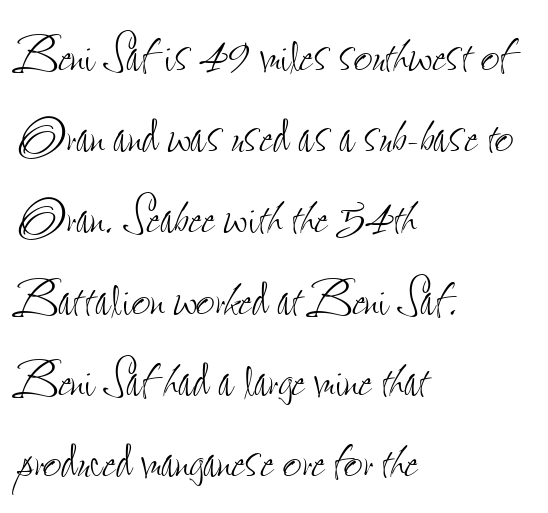
The image shows 66 px thin, condensed type; set left-aligned, line spacing 1.23x, normal letter spacing, not underlined; low stroke contrast and a small x-height.
